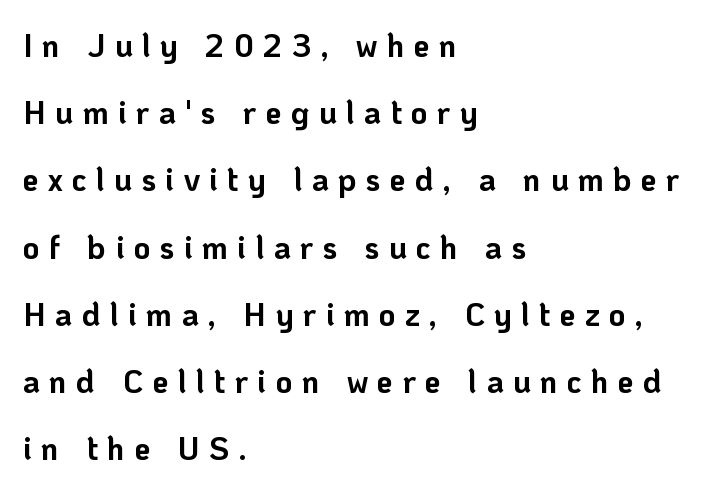
One glance says open: line gaps are wider than usual. The rendering shows plain stroke endings on the letterforms — a sans-serif design. Do the letters lean? They stand straight. What stands out about the letter spacing? Its width — letters are far apart. Spacing verdict: proportional, widths tailored to each character.
